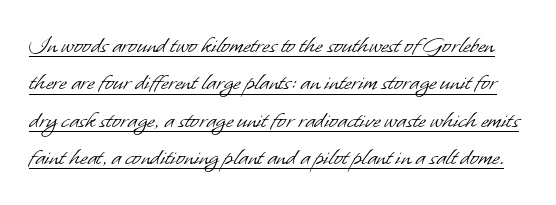
Q: Is the text bold? A: No.
Q: Is the text underlined? A: Yes.
Q: Is the spacing between letters normal or unusually wide? A: Normal.
Q: Is the spacing between lines tight, normal or loose? A: Normal.
